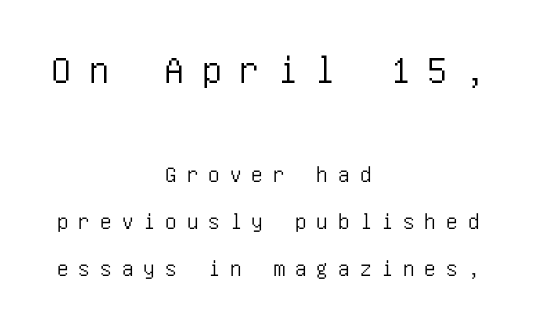
Words appear elongated and porous because spacing is wide. The emphasis by scale lands on block number one, above. Summary of vertical rhythm: relaxed, with wide interline spacing. This is roman type, the default non-slanted kind. The letters carry no serifs — their stems end cleanly without finishing strokes. A student would call this center alignment; a typographer would say set centered.
